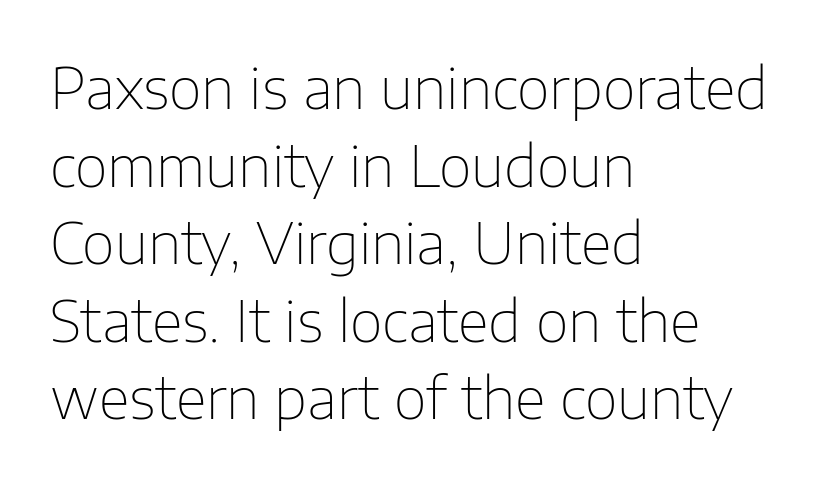
{"serif": "no", "italic": "no", "bold": "no", "weight": "thin", "width": "normal", "stroke_contrast": "low", "x_height": "medium", "monospaced": "no", "underline": "no", "align": "left", "line_spacing": "normal", "line_spacing_ratio": 1.36, "letter_spacing": "normal", "letter_spacing_em": 0.0, "glyph_px": 57}
